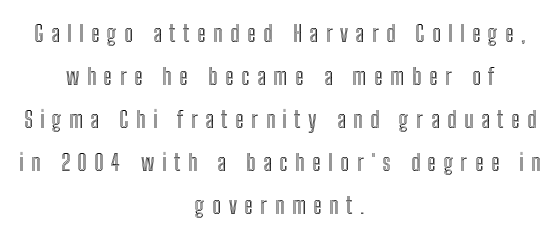
{"italic": "no", "underline": "no", "align": "center", "line_spacing_ratio": 1.87, "letter_spacing": "wide", "letter_spacing_em": 0.33, "glyph_px": 23}
